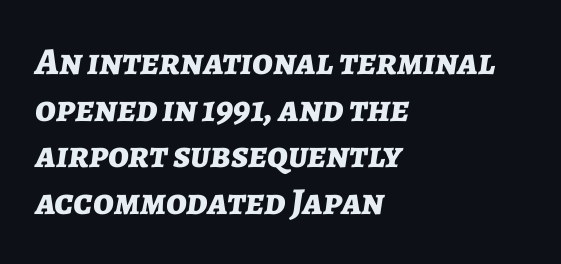
Q: Is the text bold? A: Yes.
Q: Is the text italic (slanted)? A: Yes, it leans right by about 7 degrees.
Q: Is the text underlined? A: No.
Q: How is the paragraph aligned? A: Left-aligned.
Q: Is the spacing between letters normal or unusually wide? A: Normal.
Q: Width (condensed, normal, or wide)? A: Normal.
Q: Stroke contrast? A: Low.
Q: x-height? A: Medium.
Q: Monospaced? A: No.
